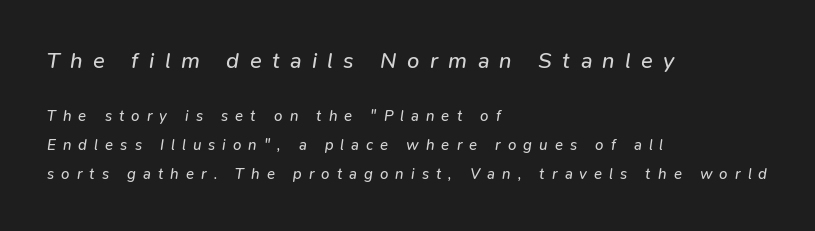
The image shows 22 px text type, italic (leaning right); set left-aligned, loose line spacing (1.94x), unusually wide letter spacing (+0.47 em), not underlined; the first (top) block is 1.47x larger.
